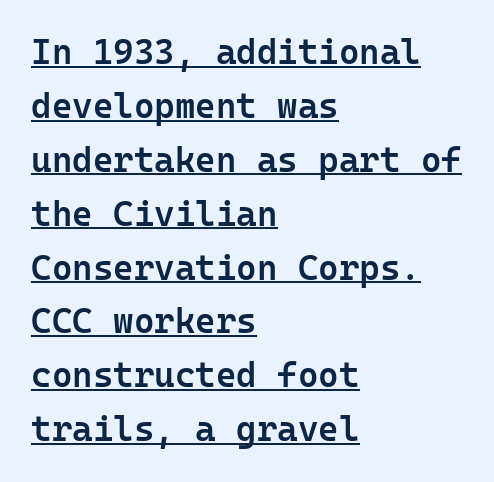
The passage shown has conventional tracking throughout. A continuous stroke trails under the words, as in a hyperlink. Casual observation: everything's shoved over to the left. A semibold gives these letters moderate extra thickness, short of bold. A normal amount of white space separates one row of letters from the next. Check where the strokes stop: nothing finishes them off — pure sans.
